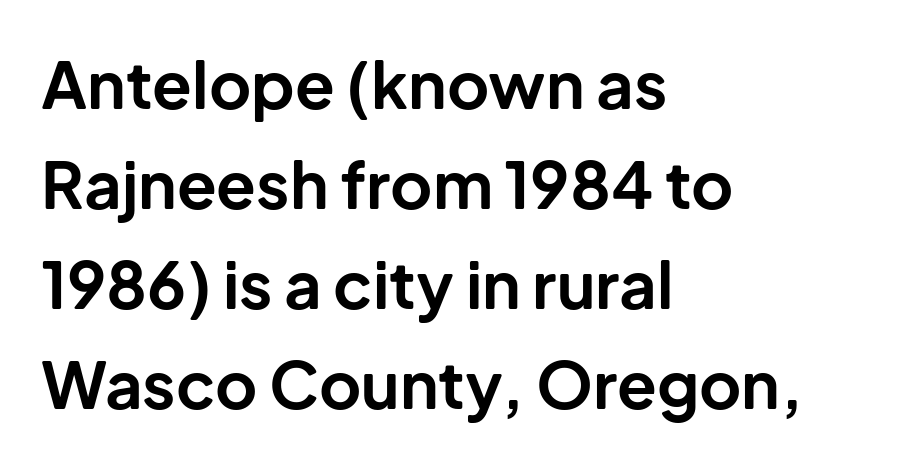
Q: Is the text bold? A: Yes.
Q: Is the text italic (slanted)? A: No, it is upright.
Q: Is the typeface a serif or a sans-serif typeface? A: Sans-serif.
Q: Is the text underlined? A: No.
Q: How is the paragraph aligned? A: Left-aligned.
Q: Is the spacing between letters normal or unusually wide? A: Normal.
Q: Is the spacing between lines tight, normal or loose? A: Normal.
Q: Width (condensed, normal, or wide)? A: Normal.
Q: Stroke contrast? A: Low.
Q: x-height? A: Medium.
Q: Monospaced? A: No.
